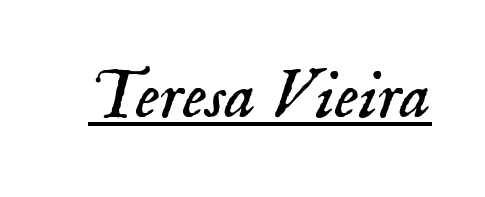
Proportional: the letters do not fall into vertical columns. Weight: regular or lighter. These lines are composed in type with serifs. Caption: lettering with a line underneath. The lettering tilts uniformly, giving the passage an italic look. Short note: letters normally spaced.
